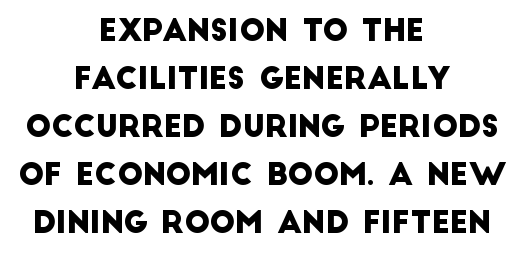
The image shows 30 px sans-serif type; set centered, normal line spacing (1.6x), normal letter spacing, not underlined; low stroke contrast and a large x-height.
